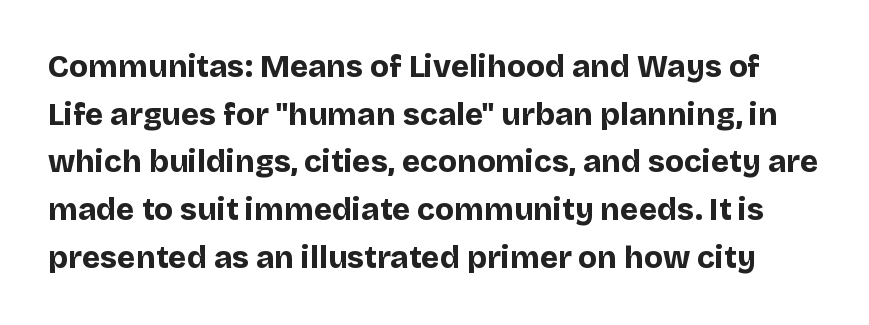
Q: Is the text bold? A: Yes.
Q: Is the text italic (slanted)? A: No, it is upright.
Q: Is the typeface a serif or a sans-serif typeface? A: Sans-serif.
Q: Is the text underlined? A: No.
Q: Is the spacing between letters normal or unusually wide? A: Normal.
Q: Is the spacing between lines tight, normal or loose? A: Normal.
Q: Width (condensed, normal, or wide)? A: Normal.
Q: Stroke contrast? A: Low.
Q: x-height? A: Large.
Q: Monospaced? A: No.
